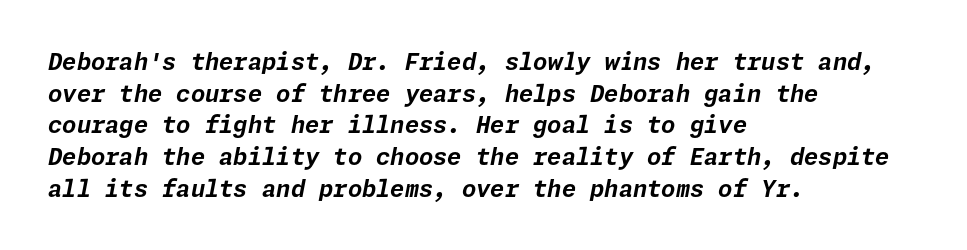
The image shows 23 px bold type, italic (leaning right); set left-aligned, normal line spacing (1.38x), normal letter spacing, not underlined.
